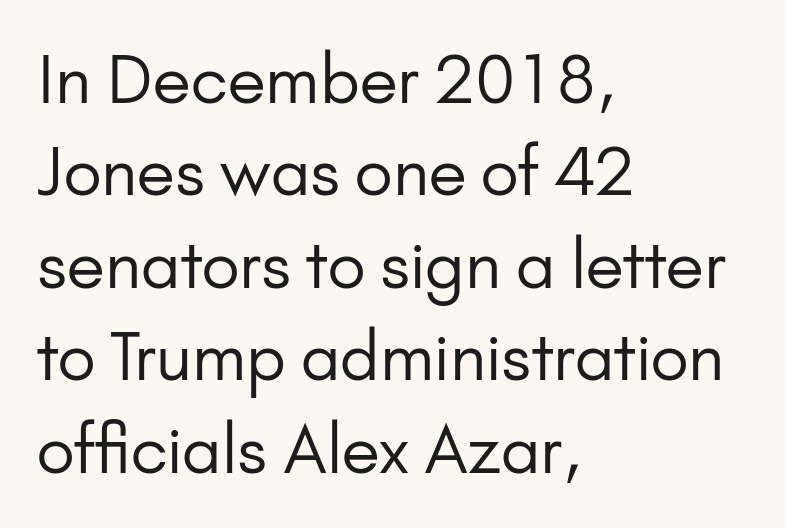
The image shows 66 px regular-weight sans-serif type, upright; set left-aligned, normal line spacing (1.4x), normal letter spacing, not underlined; low stroke contrast and a small x-height.
